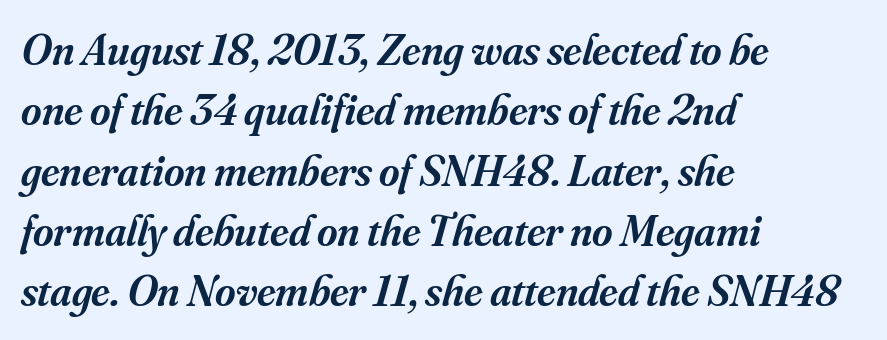
The whole block is typeset with a tilt. The string is rendered with underlining switched off. There is no visible air inserted between adjacent glyphs. Here the designer chose a conventional face with non-uniform glyph widths.
